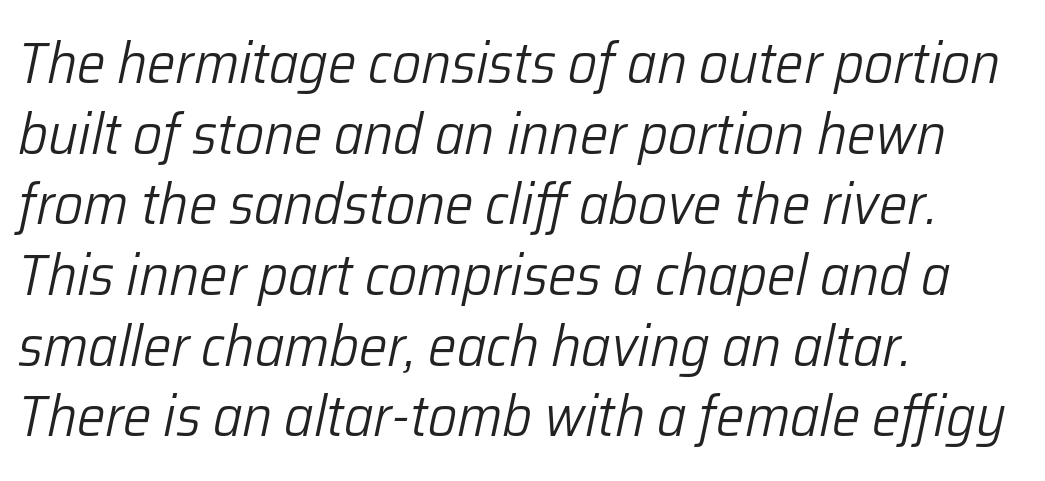
{"italic": "yes", "lean": "right", "slant_degrees": 12, "bold": "no", "weight": "light", "width": "normal", "stroke_contrast": "low", "x_height": "medium", "monospaced": "no", "underline": "no", "align": "left", "line_spacing_ratio": 1.24, "letter_spacing": "normal", "letter_spacing_em": 0.0, "glyph_px": 57}
